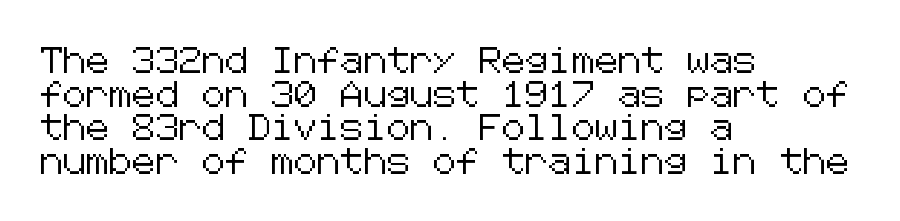
Q: Is the text italic (slanted)? A: No, it is upright.
Q: Is the text underlined? A: No.
Q: How is the paragraph aligned? A: Left-aligned.
Q: Is the spacing between letters normal or unusually wide? A: Normal.
Q: Is the spacing between lines tight, normal or loose? A: Normal.
